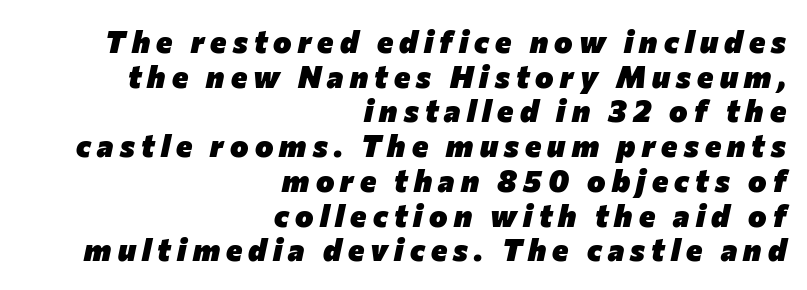
{"italic": "yes", "lean": "right", "slant_degrees": 12, "bold": "yes", "weight": "heavy", "width": "normal", "stroke_contrast": "low", "x_height": "medium", "monospaced": "no", "underline": "no", "align": "right", "line_spacing": "tight", "line_spacing_ratio": 1.12, "letter_spacing": "wide", "letter_spacing_em": 0.2, "glyph_px": 31}
